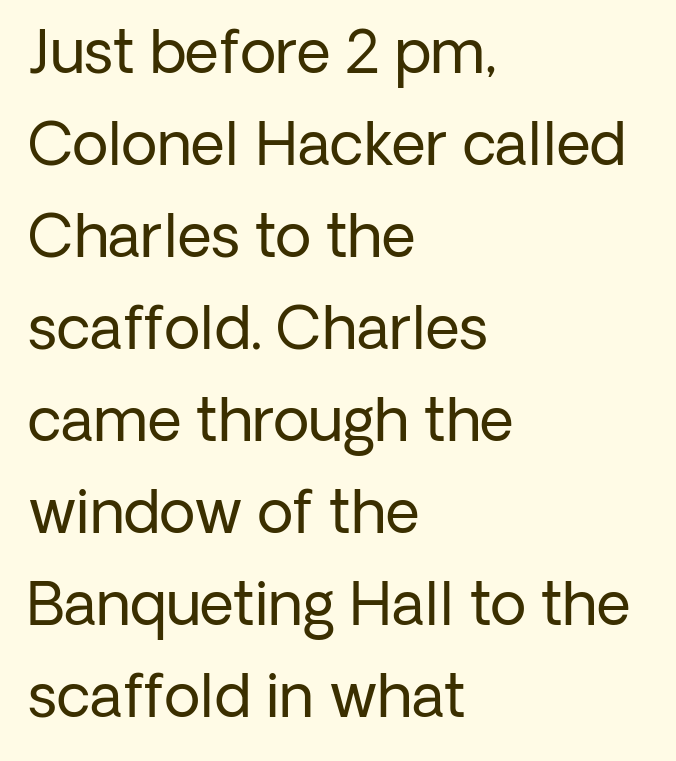
Q: Is the text bold? A: No.
Q: Is the text italic (slanted)? A: No, it is upright.
Q: Is the typeface a serif or a sans-serif typeface? A: Sans-serif.
Q: Is the text underlined? A: No.
Q: How is the paragraph aligned? A: Left-aligned.
Q: Is the spacing between letters normal or unusually wide? A: Normal.
Q: Is the spacing between lines tight, normal or loose? A: Normal.
Q: Width (condensed, normal, or wide)? A: Normal.
Q: Stroke contrast? A: Low.
Q: x-height? A: Medium.
Q: Monospaced? A: No.
